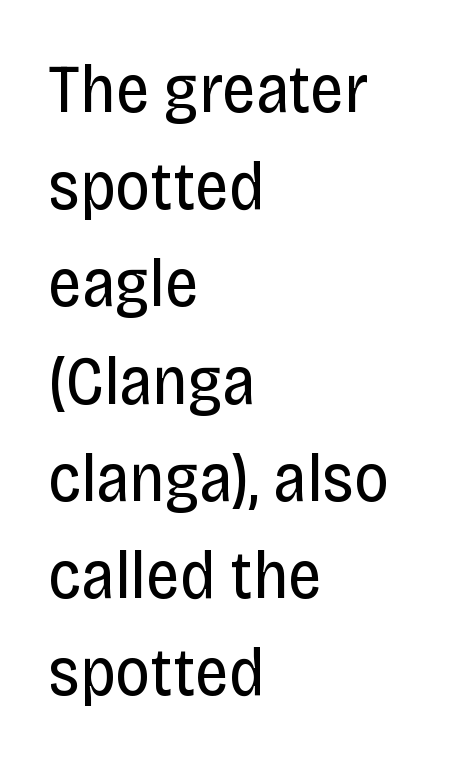
The image shows 68 px regular-weight, condensed sans-serif type, upright; set left-aligned, normal line spacing (1.43x), normal letter spacing, not underlined; low stroke contrast and a large x-height.
